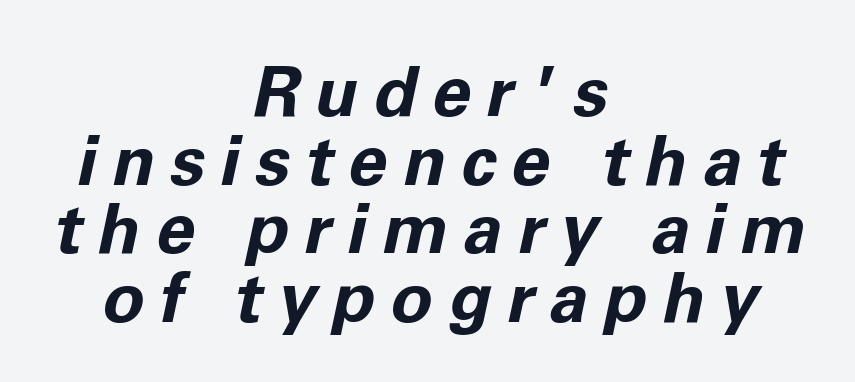
The image shows 70 px bold type, italic (leaning right); set centered, tight line spacing (0.98x), unusually wide letter spacing (+0.22 em), not underlined; low stroke contrast and a medium x-height.
